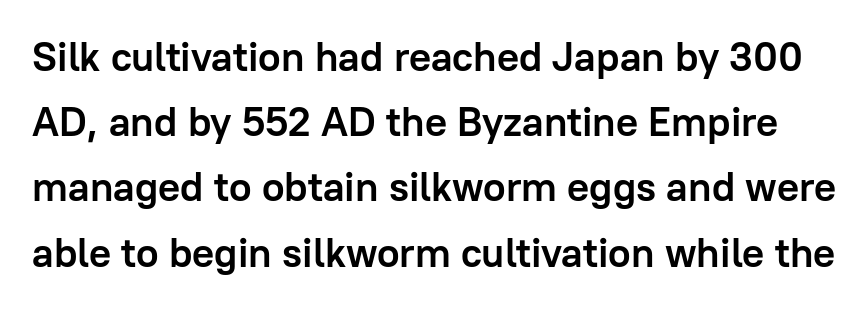
Q: Is the text bold? A: Yes.
Q: Is the text italic (slanted)? A: No, it is upright.
Q: Is the typeface a serif or a sans-serif typeface? A: Sans-serif.
Q: Is the text underlined? A: No.
Q: Is the spacing between letters normal or unusually wide? A: Normal.
Q: Is the spacing between lines tight, normal or loose? A: Normal.
Q: Width (condensed, normal, or wide)? A: Normal.
Q: Stroke contrast? A: Low.
Q: x-height? A: Medium.
Q: Monospaced? A: No.
